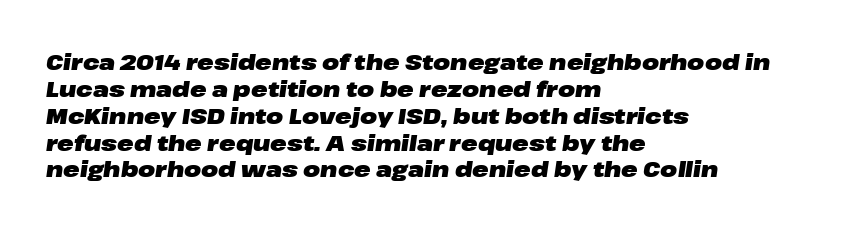
The passage shown leans; its letterforms are oblique. The paragraph shown leans on its left margin. Heft: maximum for text — a bold. The horizontal fit of the characters is conventional and even. The space directly below the letters is spotless.
